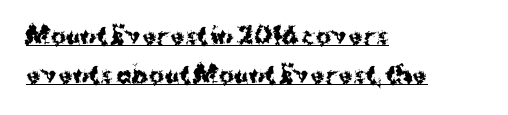
The image shows 23 px bold type, upright; set left-aligned, normal line spacing (1.68x), normal letter spacing, underlined.
